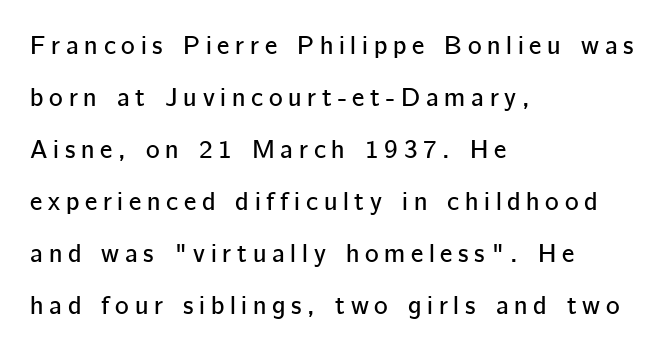
{"italic": "no", "underline": "no", "align": "left", "line_spacing": "loose", "line_spacing_ratio": 2.0, "letter_spacing": "wide", "letter_spacing_em": 0.22, "glyph_px": 26}
